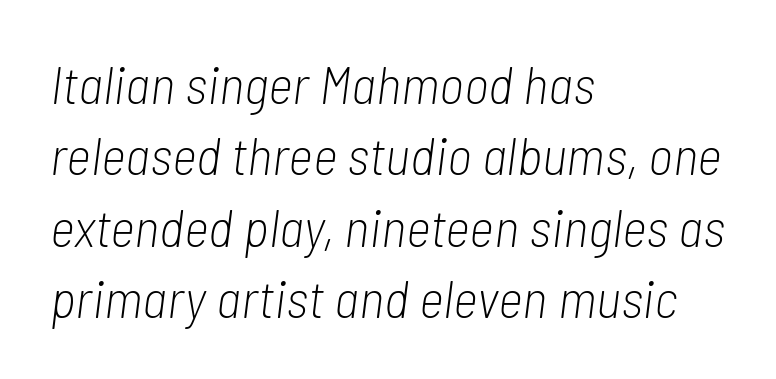
The font is comparable to plain body text, perhaps lighter. Do the characters align in a grid? No, the font is proportional. These lines stack with their left ends in a neat column. Honestly, the letter spacing is just normal — you wouldn't notice it. Decoration check: the copy has no underline.
